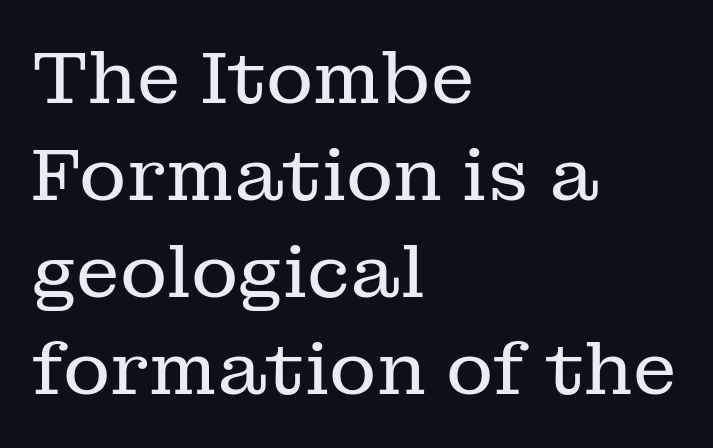
Q: Is the text bold? A: No.
Q: Is the text italic (slanted)? A: No, it is upright.
Q: Is the typeface a serif or a sans-serif typeface? A: Serif.
Q: Is the text underlined? A: No.
Q: How is the paragraph aligned? A: Left-aligned.
Q: Is the spacing between letters normal or unusually wide? A: Normal.
Q: Is the spacing between lines tight, normal or loose? A: Normal.
Q: Width (condensed, normal, or wide)? A: Normal.
Q: Stroke contrast? A: Low.
Q: x-height? A: Medium.
Q: Monospaced? A: No.
